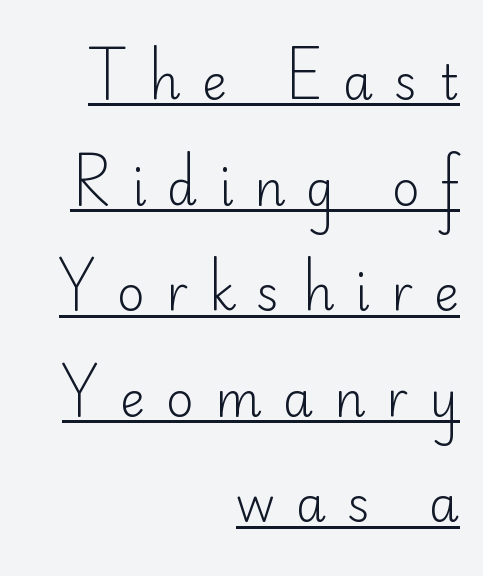
Q: Is the text bold? A: No.
Q: Is the text italic (slanted)? A: No, it is upright.
Q: Is the typeface a serif or a sans-serif typeface? A: Sans-serif.
Q: Is the text underlined? A: Yes.
Q: How is the paragraph aligned? A: Right-aligned.
Q: Is the spacing between letters normal or unusually wide? A: Unusually wide.
Q: Is the spacing between lines tight, normal or loose? A: Loose.
Q: Width (condensed, normal, or wide)? A: Normal.
Q: Stroke contrast? A: Low.
Q: x-height? A: Small.
Q: Monospaced? A: No.
